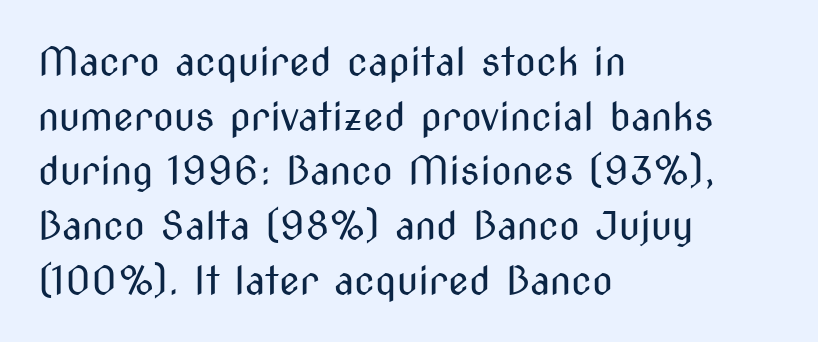
Is there much room between lines? A standard amount, neither cramped nor airy. Letter spacing: default. A typesetter would label this face a sans. Varying glyph widths throughout — classic text-font behaviour. Unbolded letterforms with no extra heft.
